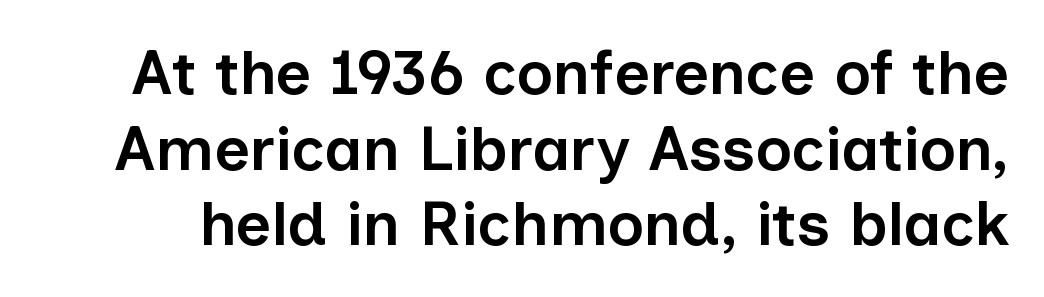
The image shows 62 px semibold sans-serif type, upright; set line spacing 1.22x, normal letter spacing, not underlined; low stroke contrast and a medium x-height.
